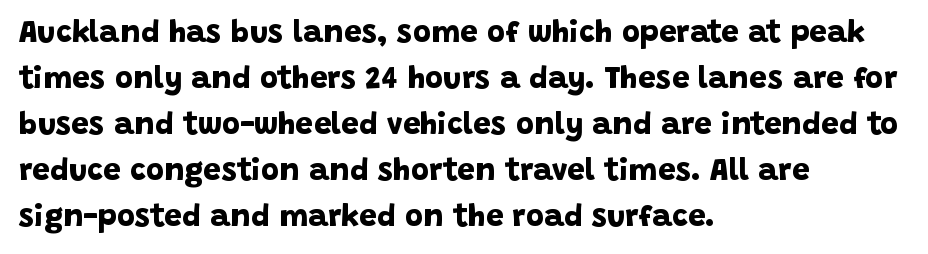
{"serif": "no", "bold": "yes", "weight": "bold", "width": "normal", "stroke_contrast": "low", "x_height": "large", "monospaced": "no", "underline": "no", "align": "left", "line_spacing": "normal", "line_spacing_ratio": 1.48, "letter_spacing": "normal", "letter_spacing_em": 0.0, "glyph_px": 31}
